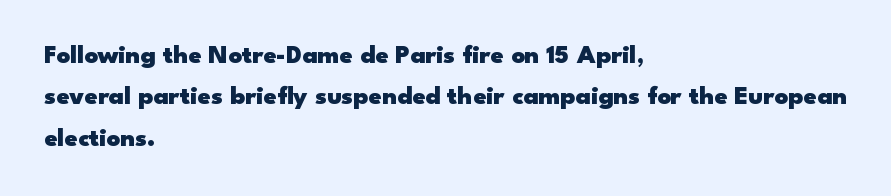
Q: Is the text bold? A: Yes.
Q: Is the text italic (slanted)? A: No, it is upright.
Q: Is the text underlined? A: No.
Q: How is the paragraph aligned? A: Left-aligned.
Q: Is the spacing between letters normal or unusually wide? A: Normal.
Q: Is the spacing between lines tight, normal or loose? A: Normal.
